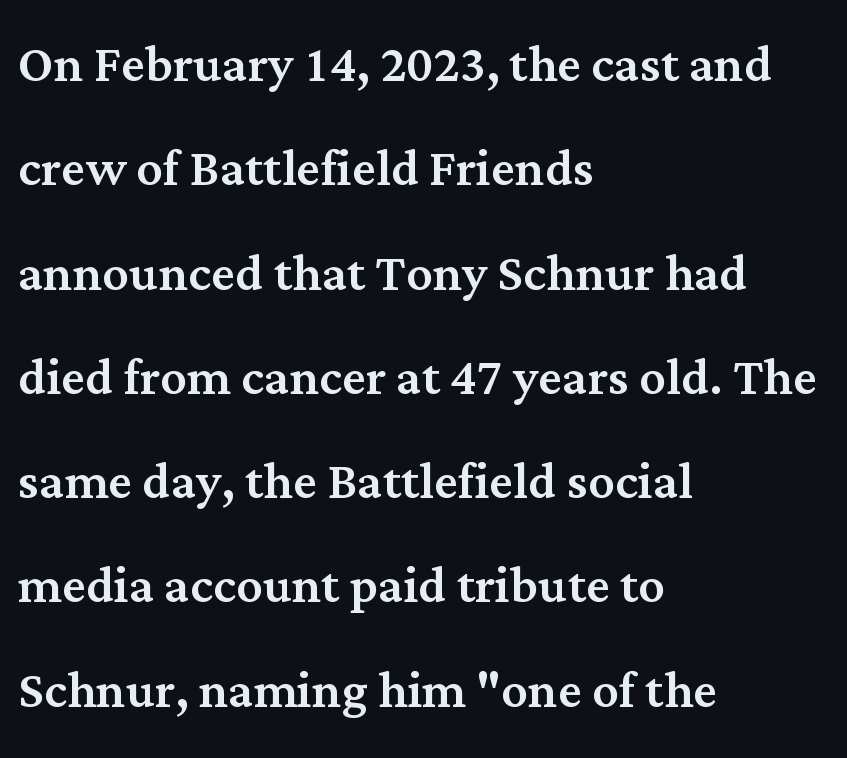
Q: Is the text italic (slanted)? A: No, it is upright.
Q: Is the typeface a serif or a sans-serif typeface? A: Serif.
Q: Is the text underlined? A: No.
Q: How is the paragraph aligned? A: Left-aligned.
Q: Is the spacing between letters normal or unusually wide? A: Normal.
Q: Is the spacing between lines tight, normal or loose? A: Normal.
Q: Width (condensed, normal, or wide)? A: Normal.
Q: Stroke contrast? A: Medium.
Q: x-height? A: Medium.
Q: Monospaced? A: No.
